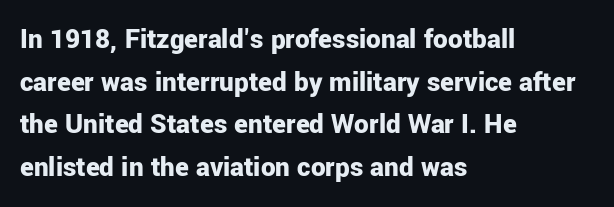
Q: Is the text bold? A: Yes.
Q: Is the text italic (slanted)? A: No, it is upright.
Q: Is the typeface a serif or a sans-serif typeface? A: Sans-serif.
Q: Is the text underlined? A: No.
Q: How is the paragraph aligned? A: Left-aligned.
Q: Is the spacing between letters normal or unusually wide? A: Normal.
Q: Is the spacing between lines tight, normal or loose? A: Normal.
Q: Width (condensed, normal, or wide)? A: Normal.
Q: Stroke contrast? A: Low.
Q: x-height? A: Medium.
Q: Monospaced? A: No.
